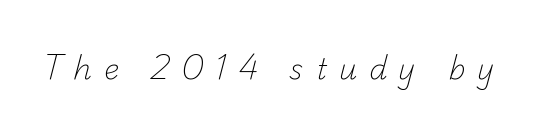
{"serif": "no", "bold": "no", "weight": "light", "width": "normal", "stroke_contrast": "low", "x_height": "small", "monospaced": "no", "underline": "no", "letter_spacing": "wide", "letter_spacing_em": 0.39, "glyph_px": 29}
